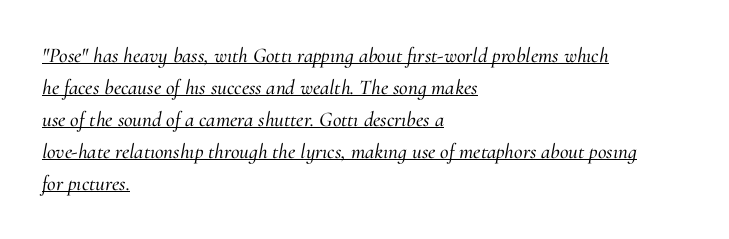
Q: Is the text italic (slanted)? A: Yes, it leans right by about 10 degrees.
Q: Is the text underlined? A: Yes.
Q: How is the paragraph aligned? A: Left-aligned.
Q: Is the spacing between letters normal or unusually wide? A: Normal.
Q: Is the spacing between lines tight, normal or loose? A: Normal.
